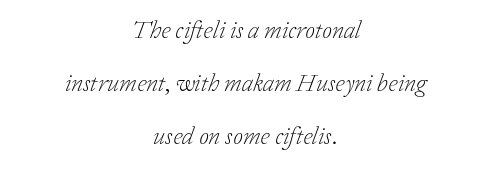
The face looks like a standard text weight, possibly lighter. What's the leading like? Stretched, with rows far apart. Decoration check: the copy has no underline. The setting favours the middle, as headings and verse often do.
